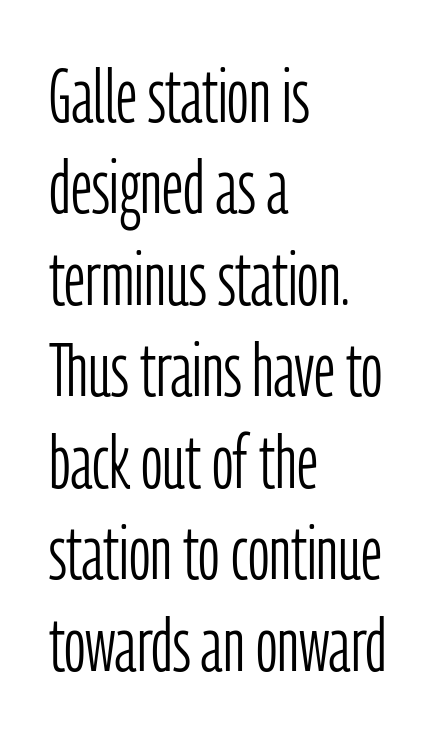
{"serif": "no", "italic": "no", "bold": "no", "weight": "light", "width": "condensed", "stroke_contrast": "low", "x_height": "medium", "monospaced": "no", "underline": "no", "align": "left", "line_spacing_ratio": 1.22, "letter_spacing": "normal", "letter_spacing_em": 0.0, "glyph_px": 75}
